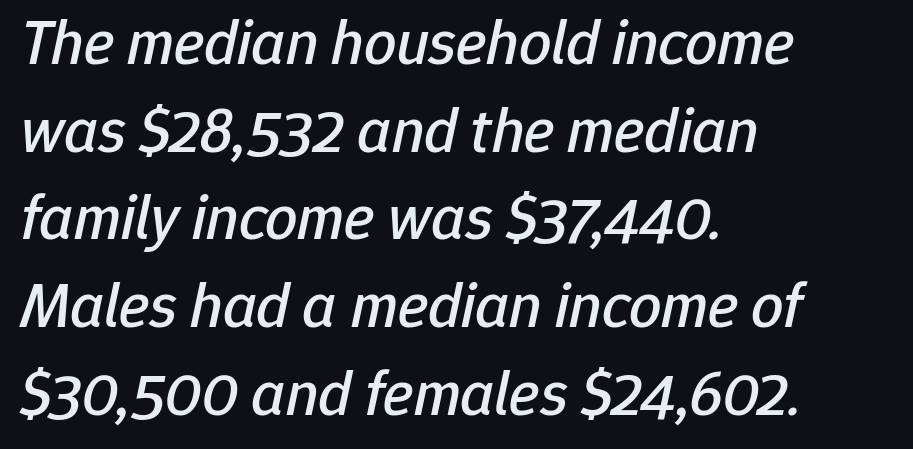
{"italic": "yes", "lean": "right", "slant_degrees": 12, "width": "normal", "stroke_contrast": "low", "x_height": "medium", "monospaced": "no", "underline": "no", "align": "left", "line_spacing": "normal", "line_spacing_ratio": 1.37, "letter_spacing": "normal", "letter_spacing_em": 0.0, "glyph_px": 64}
